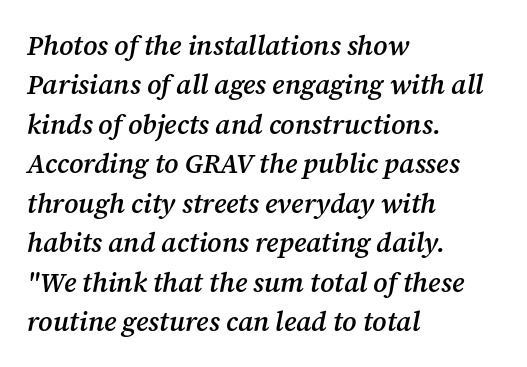
The image shows 27 px text type, italic (leaning right); set left-aligned, normal line spacing (1.46x), normal letter spacing, not underlined.
